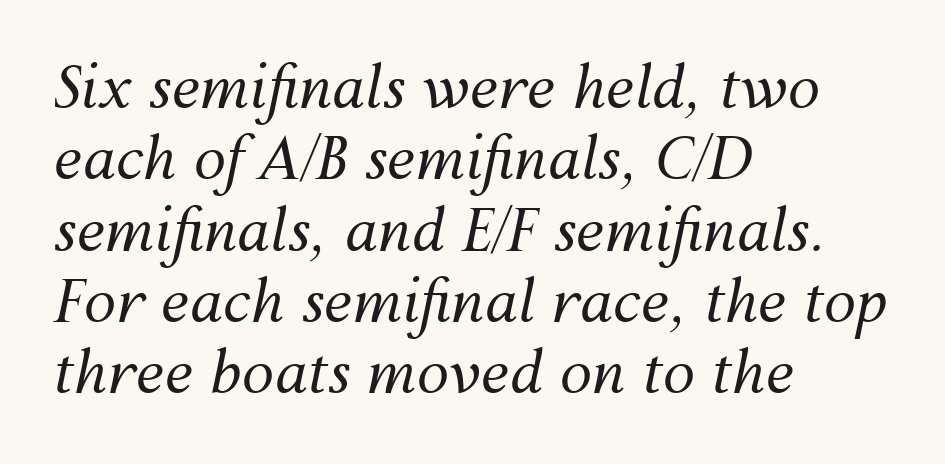
Q: Is the text bold? A: No.
Q: Is the text italic (slanted)? A: Yes, it leans right by about 12 degrees.
Q: Is the text underlined? A: No.
Q: How is the paragraph aligned? A: Left-aligned.
Q: Is the spacing between letters normal or unusually wide? A: Normal.
Q: Width (condensed, normal, or wide)? A: Normal.
Q: Stroke contrast? A: Medium.
Q: x-height? A: Medium.
Q: Monospaced? A: No.
